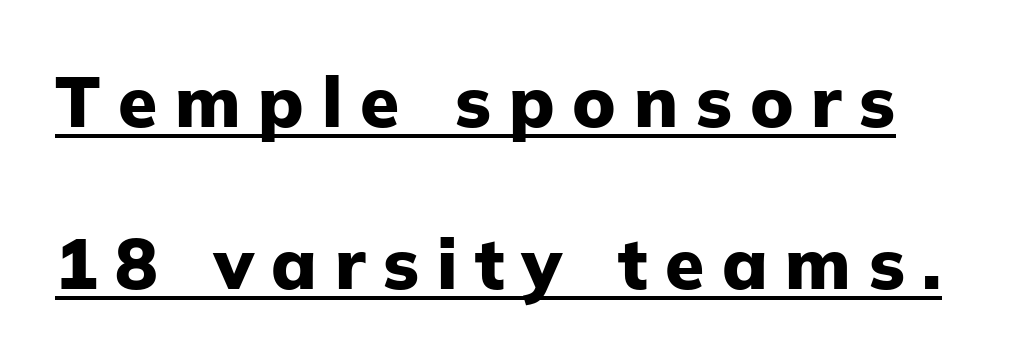
The image shows 71 px heavy sans-serif type, upright; set loose line spacing (2.28x), unusually wide letter spacing (+0.25 em), underlined; low stroke contrast and a medium x-height.
